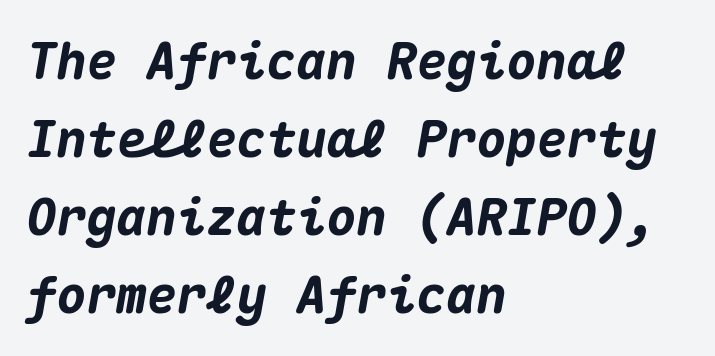
{"italic": "yes", "lean": "right", "slant_degrees": 10, "bold": "yes", "weight": "heavy", "width": "normal", "stroke_contrast": "medium", "x_height": "medium", "monospaced": "yes", "underline": "no", "align": "left", "line_spacing": "normal", "line_spacing_ratio": 1.56, "letter_spacing": "normal", "letter_spacing_em": 0.0, "glyph_px": 50}
